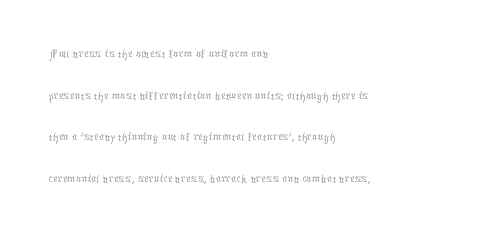
The image shows 27 px text type, upright; set left-aligned, normal line spacing (1.54x), normal letter spacing, not underlined.
